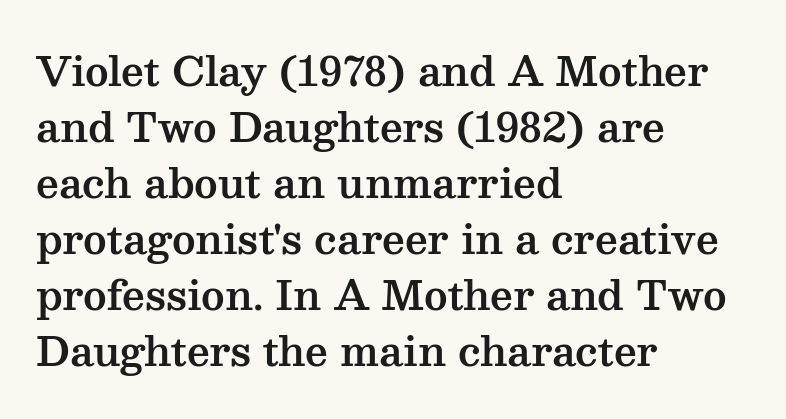
The image shows 40 px wide serif type, upright; set left-aligned, normal line spacing (1.4x), normal letter spacing, not underlined; medium stroke contrast and a medium x-height.
